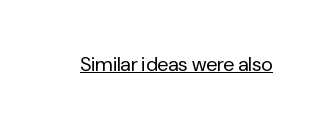
{"italic": "no", "bold": "no", "underline": "yes", "letter_spacing": "normal", "letter_spacing_em": 0.0, "glyph_px": 20}
